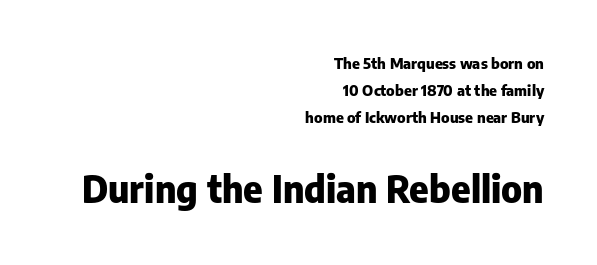
A bare baseline throughout the passage. Standard letterfit; no display-style spreading of the glyphs. Note the varied advance widths — an 'i' is clearly narrower than an 'm'. Two sizes are in play, and the larger belongs to the second block. Short and long lines alike share a common ending point at right.
